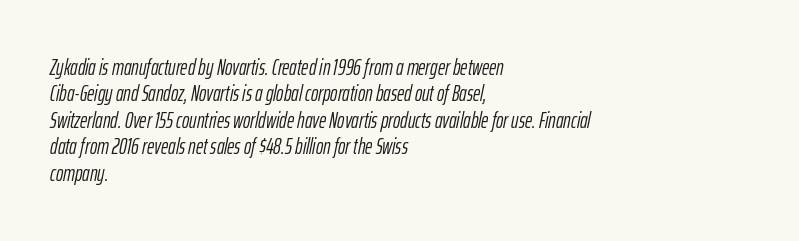
The image shows 22 px text type, italic (leaning right); set left-aligned, line spacing 1.2x, normal letter spacing, not underlined.
